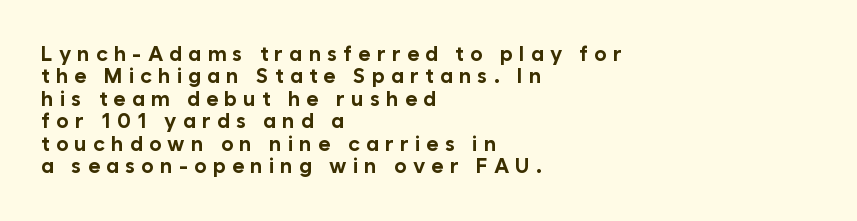
{"italic": "no", "bold": "yes", "underline": "no", "align": "left", "line_spacing": "tight", "line_spacing_ratio": 1.07, "letter_spacing": "wide", "letter_spacing_em": 0.29, "glyph_px": 21}
